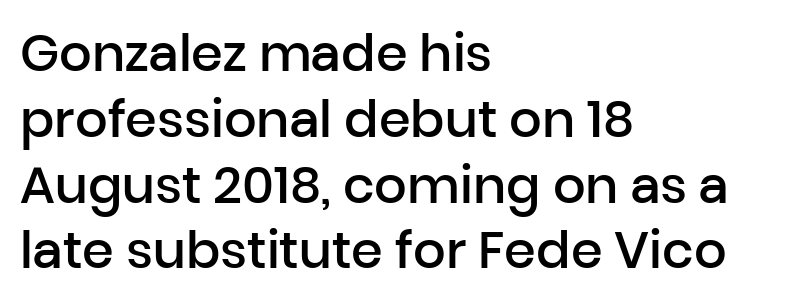
The image shows 51 px semibold sans-serif type, upright; set left-aligned, normal line spacing (1.29x), normal letter spacing, not underlined; low stroke contrast and a medium x-height.
